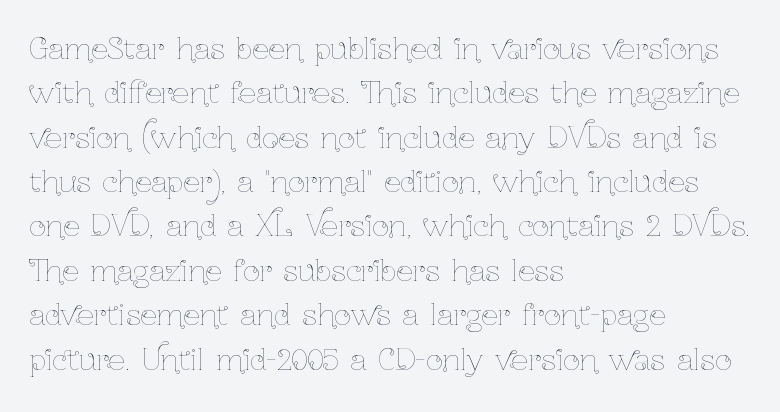
Q: Is the text bold? A: No.
Q: Is the text italic (slanted)? A: No, it is upright.
Q: Is the text underlined? A: No.
Q: How is the paragraph aligned? A: Left-aligned.
Q: Is the spacing between letters normal or unusually wide? A: Normal.
Q: Is the spacing between lines tight, normal or loose? A: Normal.
Q: Width (condensed, normal, or wide)? A: Condensed.
Q: Stroke contrast? A: Low.
Q: x-height? A: Medium.
Q: Monospaced? A: No.
